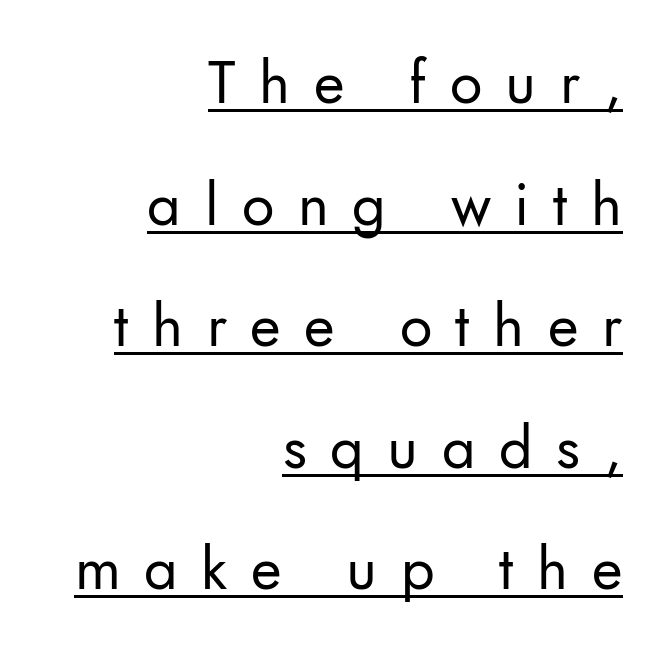
The image shows 59 px regular-weight sans-serif type, upright; set right-aligned, loose line spacing (2.06x), unusually wide letter spacing (+0.4 em), underlined; low stroke contrast and a small x-height.
